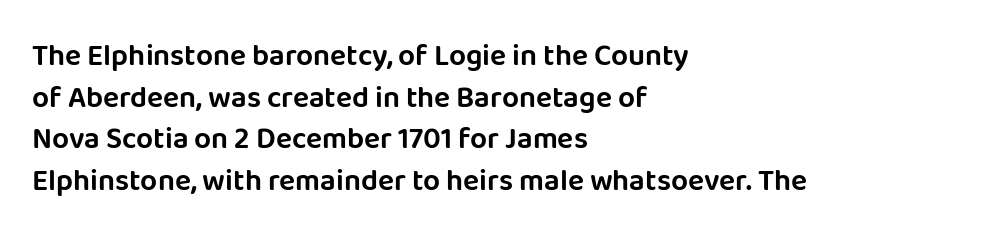
{"serif": "no", "italic": "no", "width": "normal", "stroke_contrast": "low", "x_height": "large", "monospaced": "no", "underline": "no", "align": "left", "line_spacing": "normal", "line_spacing_ratio": 1.39, "letter_spacing": "normal", "letter_spacing_em": 0.0, "glyph_px": 30}
